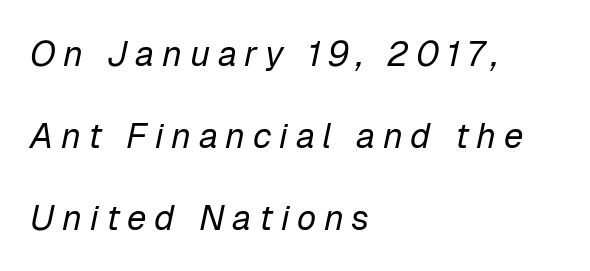
The image shows 35 px regular-weight type, italic (leaning right); set left-aligned, loose line spacing (2.34x), unusually wide letter spacing (+0.22 em), not underlined; low stroke contrast and a medium x-height.
